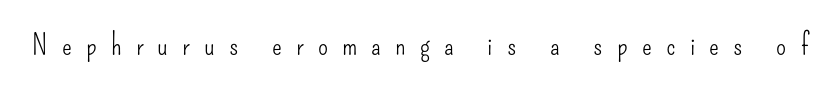
Q: Is the text bold? A: No.
Q: Is the text italic (slanted)? A: No, it is upright.
Q: Is the typeface a serif or a sans-serif typeface? A: Sans-serif.
Q: Is the text underlined? A: No.
Q: Is the spacing between letters normal or unusually wide? A: Unusually wide.
Q: Width (condensed, normal, or wide)? A: Condensed.
Q: Stroke contrast? A: Low.
Q: x-height? A: Small.
Q: Monospaced? A: No.
